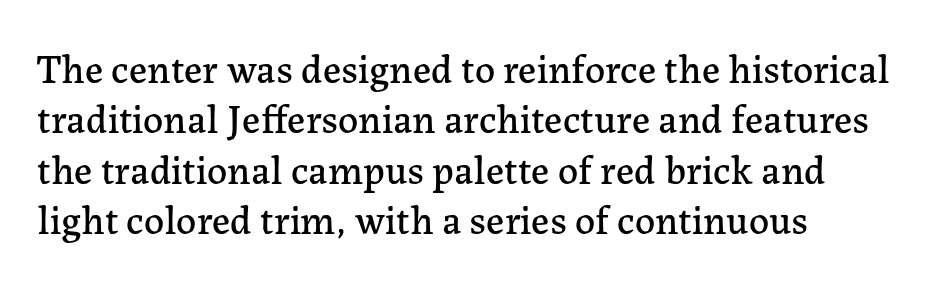
Q: Is the text italic (slanted)? A: No, it is upright.
Q: Is the typeface a serif or a sans-serif typeface? A: Serif.
Q: Is the text underlined? A: No.
Q: How is the paragraph aligned? A: Left-aligned.
Q: Is the spacing between letters normal or unusually wide? A: Normal.
Q: Is the spacing between lines tight, normal or loose? A: Normal.
Q: Width (condensed, normal, or wide)? A: Normal.
Q: Stroke contrast? A: Low.
Q: x-height? A: Medium.
Q: Monospaced? A: No.
